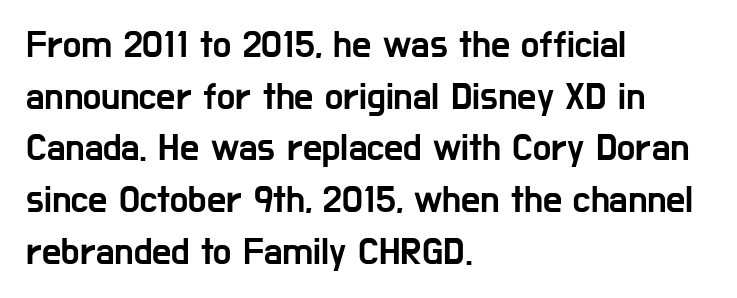
Layout note: lines flush left. This sample has the flowing, uneven cadence of proportional lettering. Notice how descenders clear the ascenders below comfortably — that's standard leading. Serifs: no, the terminals of the letterforms are clean.
